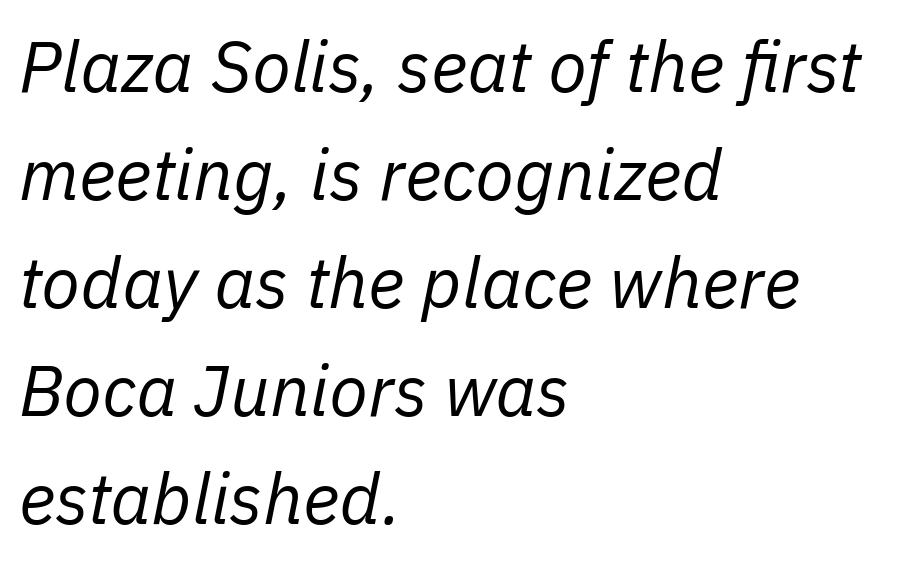
The image shows 71 px regular-weight type, italic (leaning right); set left-aligned, normal line spacing (1.52x), normal letter spacing, not underlined; low stroke contrast and a medium x-height.
